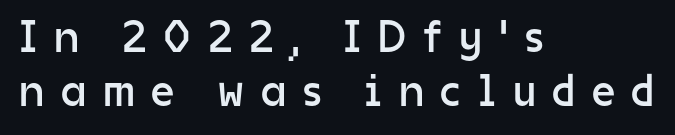
{"serif": "no", "italic": "no", "bold": "no", "weight": "regular", "width": "normal", "stroke_contrast": "low", "x_height": "medium", "monospaced": "no", "underline": "no", "align": "left", "line_spacing_ratio": 1.17, "letter_spacing": "wide", "letter_spacing_em": 0.36, "glyph_px": 46}
